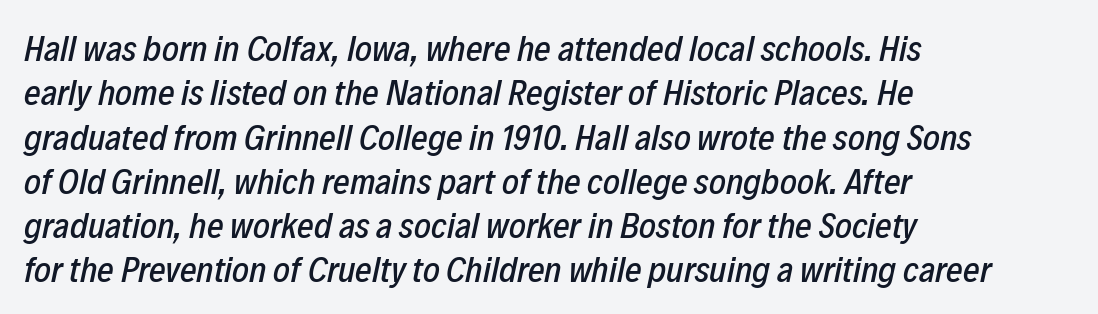
This rendering uses left alignment, leaving the right contour irregular. No word sits above an underline. The typography opts for an oblique posture over an upright one. Varying glyph widths throughout — classic text-font behaviour. The face used here is rendered with its standard letterfit.
